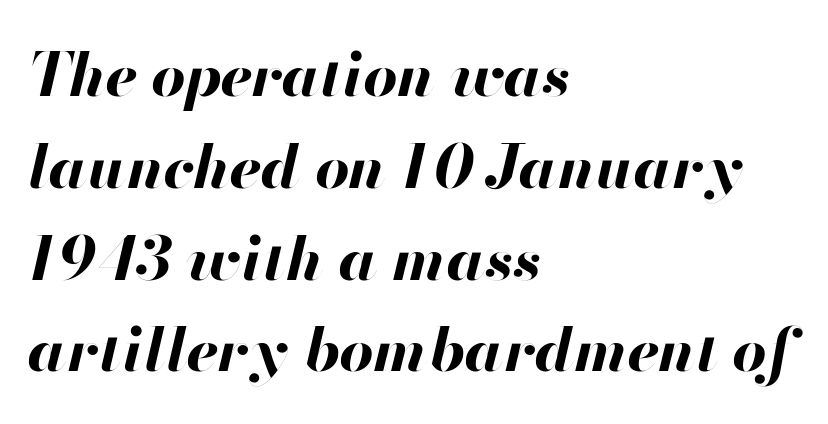
The image shows 60 px bold type, italic (leaning right); set left-aligned, normal line spacing (1.53x), normal letter spacing, not underlined; high stroke contrast and a small x-height.
